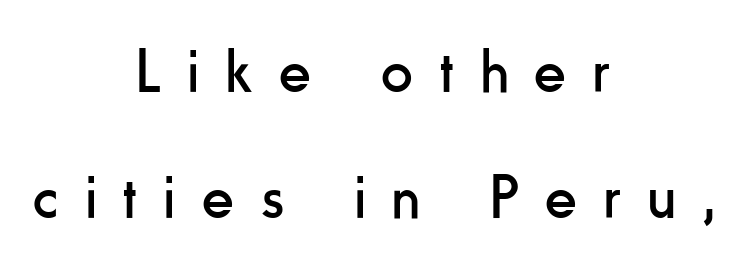
Beneath every word, the page is bare. Is this a fixed-width face? No — the glyphs have proportional, varying widths. The font is comparable to plain body text, perhaps lighter. Notice the wide empty band between every row — that's loose leading. Inter-character spacing is expanded well beyond the font's built-in metrics. You can tell from the bare stems that sans-serif type was used.
